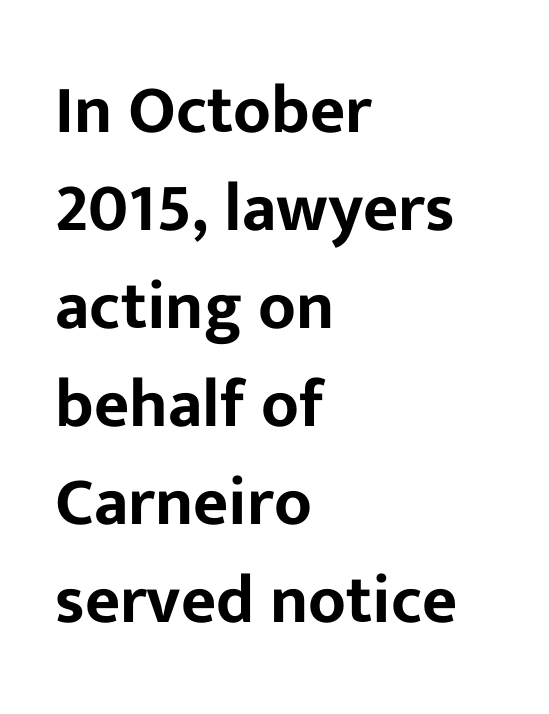
The designer left line spacing at the default. When letters stand straight like this, we call the style roman or upright. A typesetter would call this proportional, since set widths differ per character. The zone under the glyphs is completely vacant.
